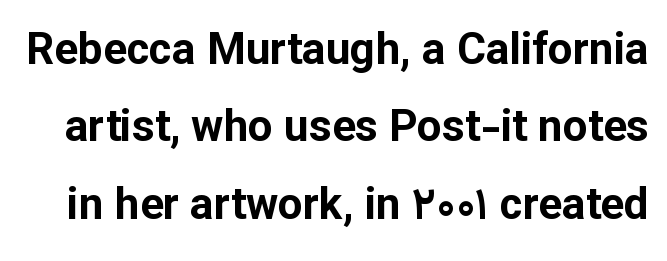
Words appear dense and cohesive because spacing is normal. The passage shown is not underscored anywhere. The passage shown is typed in a proportional face where columns would drift. Grotesque or geometric, the face here clearly has no serifs. Pretty heavy lettering here — definitely bold. A typesetter would mark this as roman, not italic.
